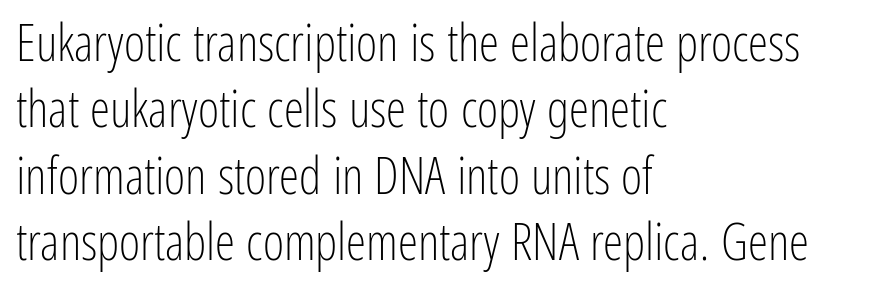
Nothing heavy about these letters — not bold at all. Honestly, the row spacing looks completely unremarkable. The rag falls on the right side of this text block. Is this a fixed-width face? No — the glyphs have proportional, varying widths. The specimen reads as upright at a glance. The passage shown is not underscored anywhere.
